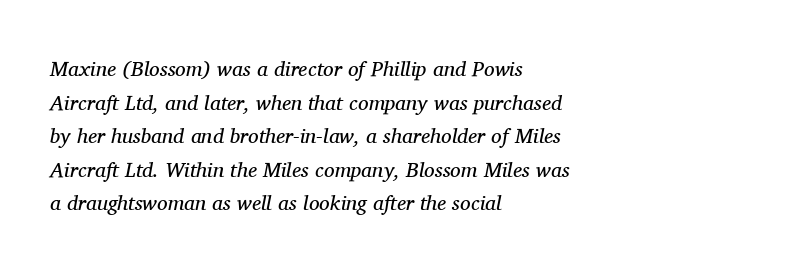
Q: Is the text bold? A: No.
Q: Is the text italic (slanted)? A: Yes, it leans right by about 11 degrees.
Q: Is the text underlined? A: No.
Q: How is the paragraph aligned? A: Left-aligned.
Q: Is the spacing between letters normal or unusually wide? A: Normal.
Q: Is the spacing between lines tight, normal or loose? A: Normal.
